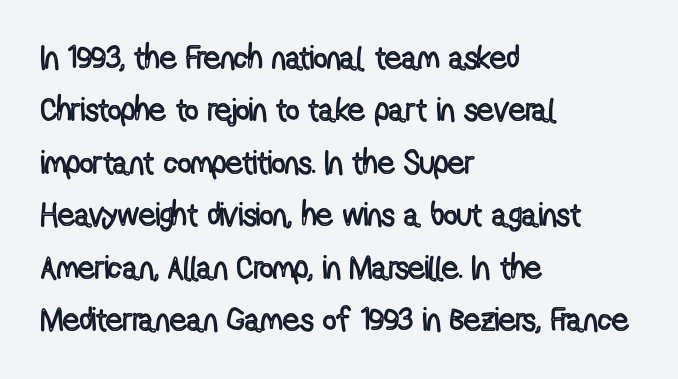
{"italic": "no", "width": "condensed", "x_height": "medium", "monospaced": "no", "underline": "no", "align": "left", "line_spacing": "normal", "line_spacing_ratio": 1.59, "letter_spacing": "normal", "letter_spacing_em": 0.0, "glyph_px": 33}
